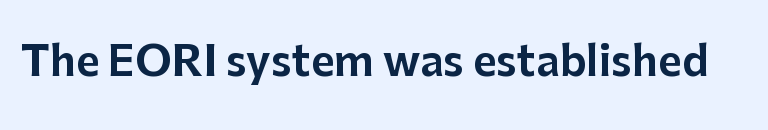
The image shows 41 px sans-serif type, upright; set normal letter spacing, not underlined; low stroke contrast and a medium x-height.
